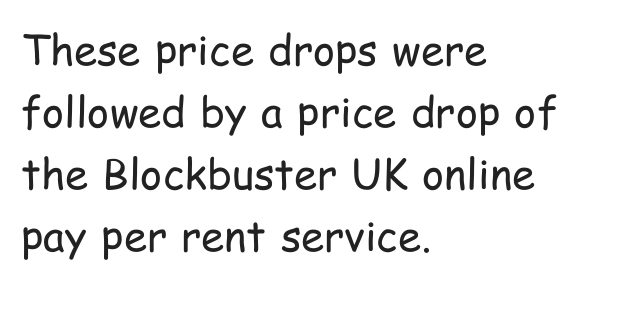
The image shows 42 px regular-weight, condensed sans-serif type, upright; set left-aligned, normal line spacing (1.48x), normal letter spacing, not underlined; low stroke contrast and a medium x-height.
